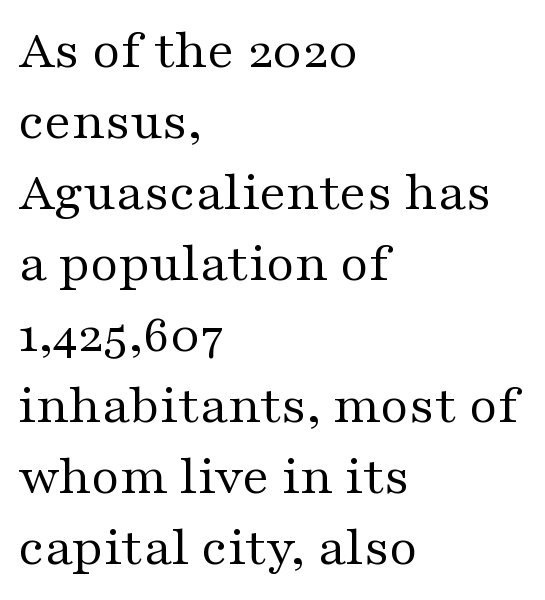
The image shows 55 px regular-weight, wide serif type, upright; set left-aligned, normal line spacing (1.29x), normal letter spacing, not underlined; medium stroke contrast and a medium x-height.
